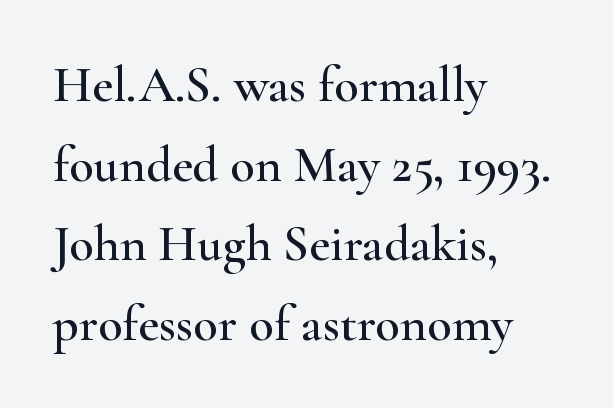
The image shows 51 px wide serif type, upright; set left-aligned, normal line spacing (1.56x), normal letter spacing, not underlined; high stroke contrast and a small x-height.
